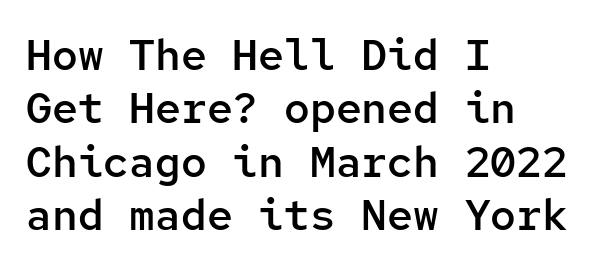
{"serif": "no", "italic": "no", "bold": "semi", "weight": "semibold", "width": "normal", "stroke_contrast": "low", "x_height": "medium", "monospaced": "yes", "underline": "no", "align": "left", "line_spacing_ratio": 1.24, "letter_spacing": "normal", "letter_spacing_em": 0.0, "glyph_px": 43}
